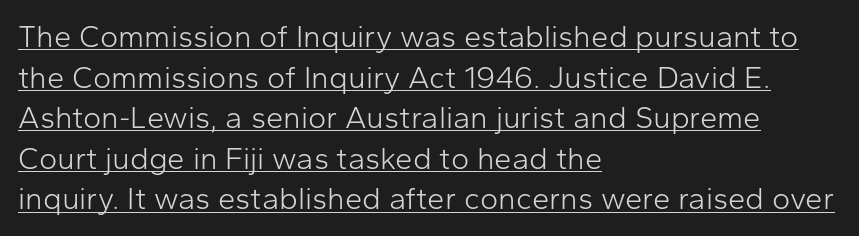
Q: Is the text bold? A: No.
Q: Is the text italic (slanted)? A: No, it is upright.
Q: Is the typeface a serif or a sans-serif typeface? A: Sans-serif.
Q: Is the text underlined? A: Yes.
Q: How is the paragraph aligned? A: Left-aligned.
Q: Is the spacing between letters normal or unusually wide? A: Normal.
Q: Is the spacing between lines tight, normal or loose? A: Normal.
Q: Width (condensed, normal, or wide)? A: Normal.
Q: Stroke contrast? A: Low.
Q: x-height? A: Medium.
Q: Monospaced? A: No.
